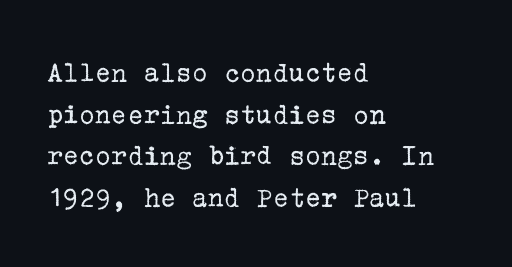
The image shows 30 px regular-weight serif type, upright; set left-aligned, normal line spacing (1.39x), normal letter spacing, not underlined; low stroke contrast and a medium x-height.
